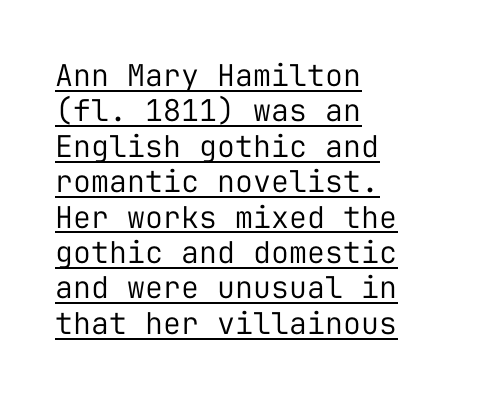
{"serif": "no", "italic": "no", "bold": "no", "weight": "regular", "width": "normal", "stroke_contrast": "low", "x_height": "medium", "monospaced": "yes", "underline": "yes", "align": "left", "line_spacing_ratio": 1.18, "letter_spacing": "normal", "letter_spacing_em": 0.0, "glyph_px": 30}
